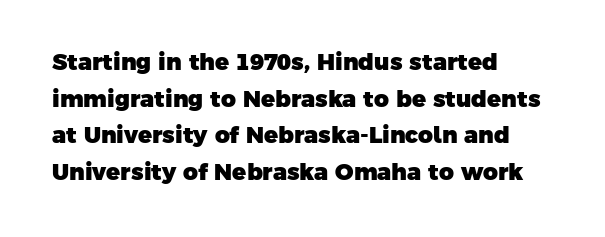
The image shows 23 px bold type; set left-aligned, normal line spacing (1.59x), normal letter spacing, not underlined.
